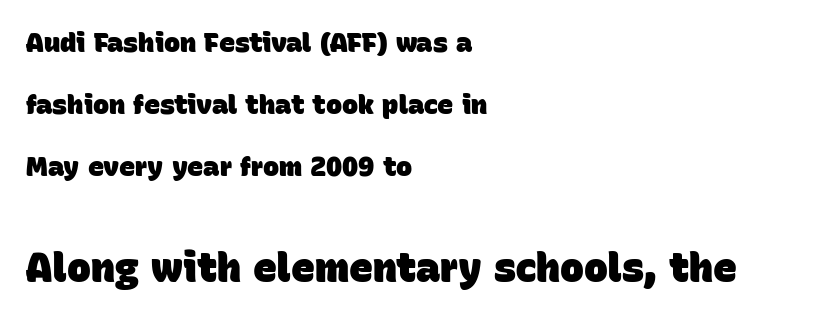
Underline: absent. Does extra space separate the letters? No, they use regular spacing. These words are printed bold, with thick strokes throughout. Each letter's strokes conclude bluntly, with no projecting serifs. Note the varied advance widths — an 'i' is clearly narrower than an 'm'. Whoever set this made the second block the dominant, larger element.
